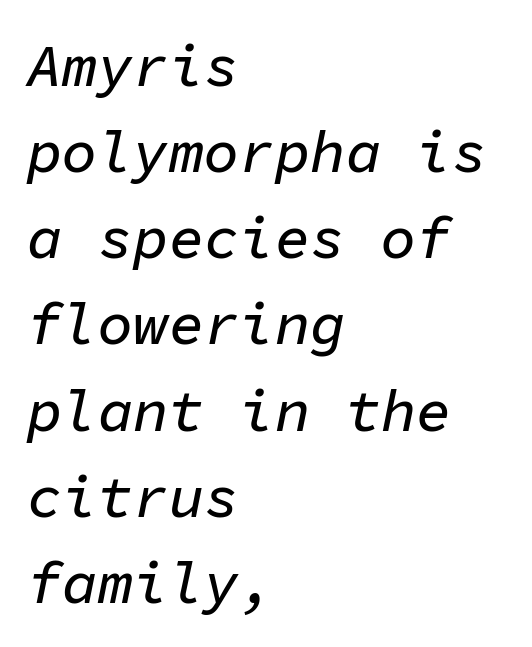
The image shows 59 px text type, italic (leaning right), monospaced; set left-aligned, normal line spacing (1.46x), normal letter spacing, not underlined; low stroke contrast and a medium x-height.
